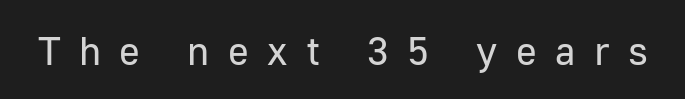
You could only call the tracking loose — the letters float apart. Note: no serifs on the glyphs. The letters stand upright; this is a roman face. The rendering uses natural spacing where letterforms have individual widths. Counters stay open thanks to moderate or lighter strokes. Just letters on the line, the space beneath them empty.
